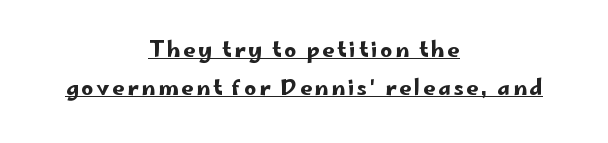
Glance below the letters and you will spot a drawn line. Alignment: centered. Every stem runs plumb, perpendicular to the baseline.
